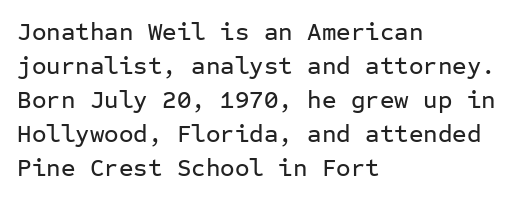
The image shows 25 px text type, upright; set left-aligned, normal line spacing (1.36x), normal letter spacing, not underlined.
